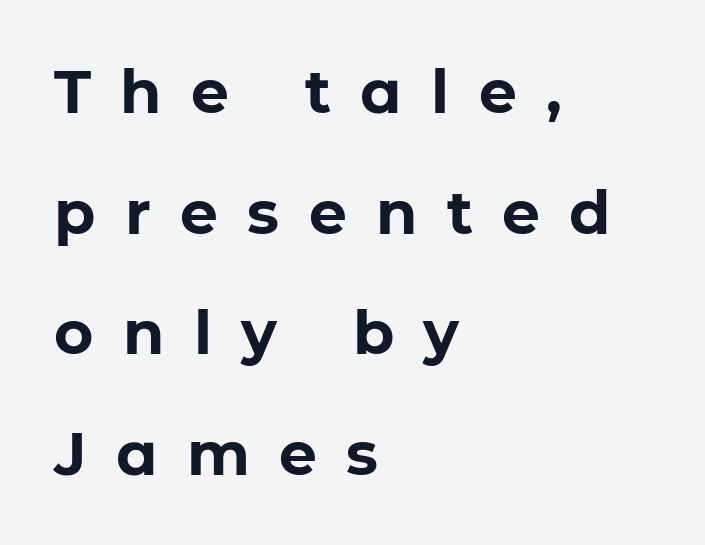
{"serif": "no", "italic": "no", "bold": "yes", "weight": "bold", "width": "normal", "stroke_contrast": "low", "x_height": "medium", "monospaced": "no", "underline": "no", "align": "left", "line_spacing": "loose", "line_spacing_ratio": 2.01, "letter_spacing": "wide", "letter_spacing_em": 0.49, "glyph_px": 60}
